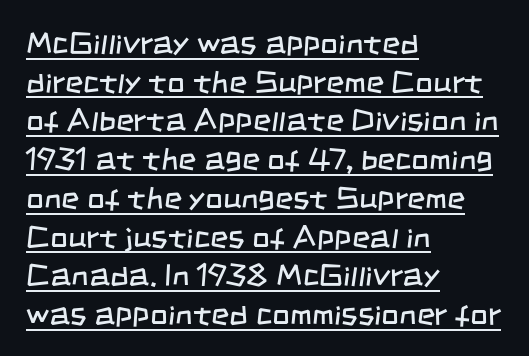
The image shows 31 px regular-weight, condensed sans-serif type; set left-aligned, normal line spacing (1.25x), normal letter spacing, underlined; low stroke contrast and a large x-height.
